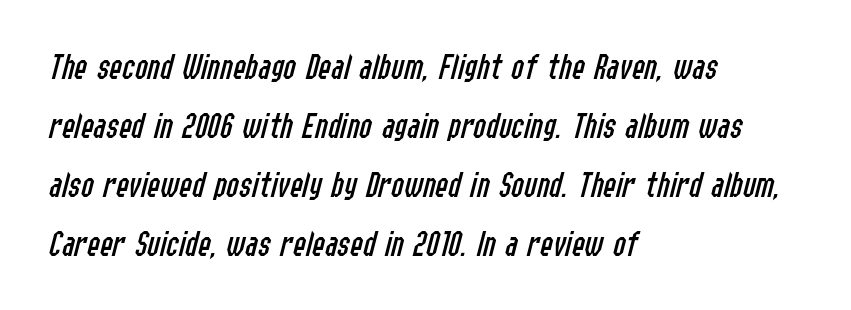
The image shows 38 px regular-weight, condensed type, italic (leaning right); set left-aligned, normal line spacing (1.55x), normal letter spacing, not underlined; low stroke contrast and a medium x-height.
